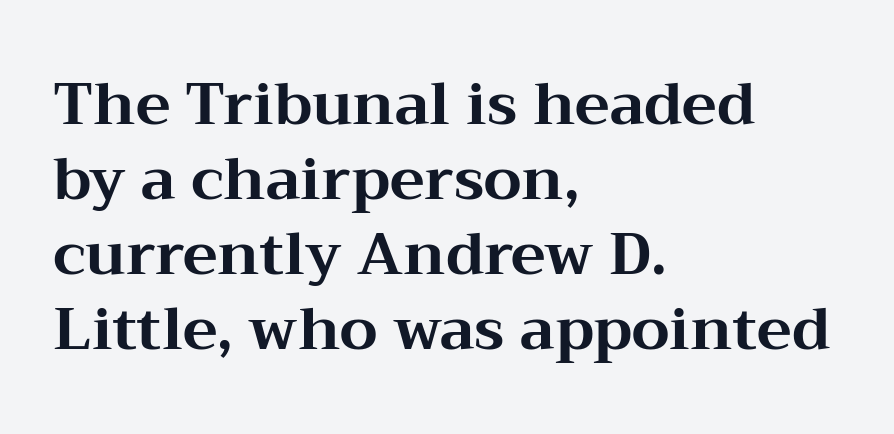
The image shows 59 px bold, wide serif type, upright; set left-aligned, normal line spacing (1.27x), normal letter spacing, not underlined; medium stroke contrast and a medium x-height.
